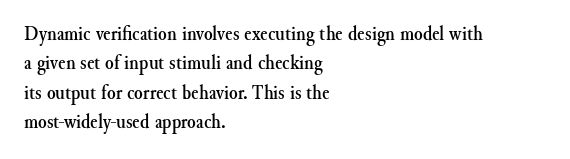
{"italic": "no", "underline": "no", "align": "left", "line_spacing": "normal", "line_spacing_ratio": 1.33, "letter_spacing": "normal", "letter_spacing_em": 0.0, "glyph_px": 22}
